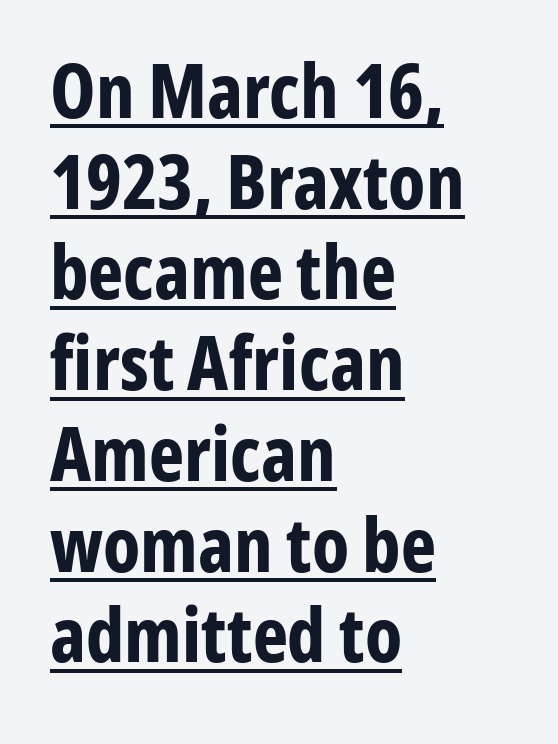
{"serif": "no", "italic": "no", "bold": "yes", "weight": "bold", "width": "condensed", "stroke_contrast": "low", "x_height": "medium", "monospaced": "no", "underline": "yes", "align": "left", "line_spacing_ratio": 1.21, "letter_spacing": "normal", "letter_spacing_em": 0.0, "glyph_px": 75}
